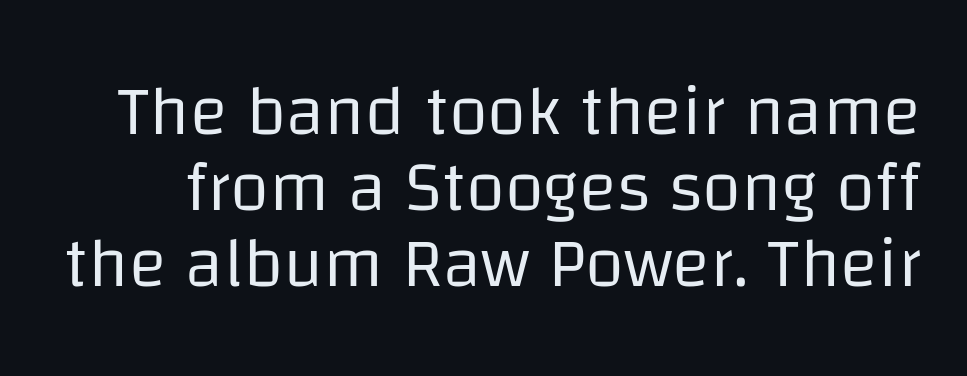
The line texture is even and compact thanks to regular tracking. In terms of posture, this sample is upright. Is this a fixed-width face? No — the glyphs have proportional, varying widths. Nobody drew a line under any word here. Typographically, this falls in the sans-serif category. A quiet, ordinary-to-light weight characterises the typeface.
